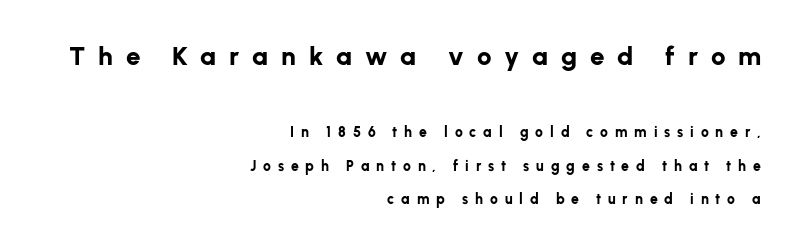
Q: Is the text bold? A: Yes.
Q: Is the text italic (slanted)? A: No, it is upright.
Q: Is the text underlined? A: No.
Q: How is the paragraph aligned? A: Right-aligned.
Q: Is the spacing between letters normal or unusually wide? A: Unusually wide.
Q: Is the spacing between lines tight, normal or loose? A: Loose.
Q: Which block of text is set in a larger size, the first (top) or the second (bottom)? A: The first (top) one.
